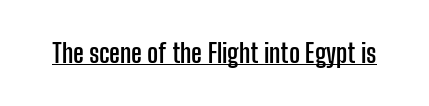
Q: Is the text bold? A: Yes.
Q: Is the text italic (slanted)? A: No, it is upright.
Q: Is the text underlined? A: Yes.
Q: Is the spacing between letters normal or unusually wide? A: Normal.
